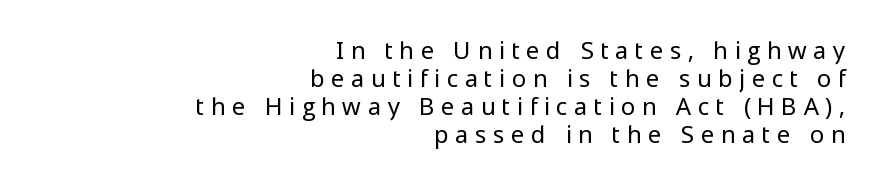
{"italic": "no", "bold": "no", "underline": "no", "align": "right", "line_spacing_ratio": 1.16, "letter_spacing": "wide", "letter_spacing_em": 0.29, "glyph_px": 24}
